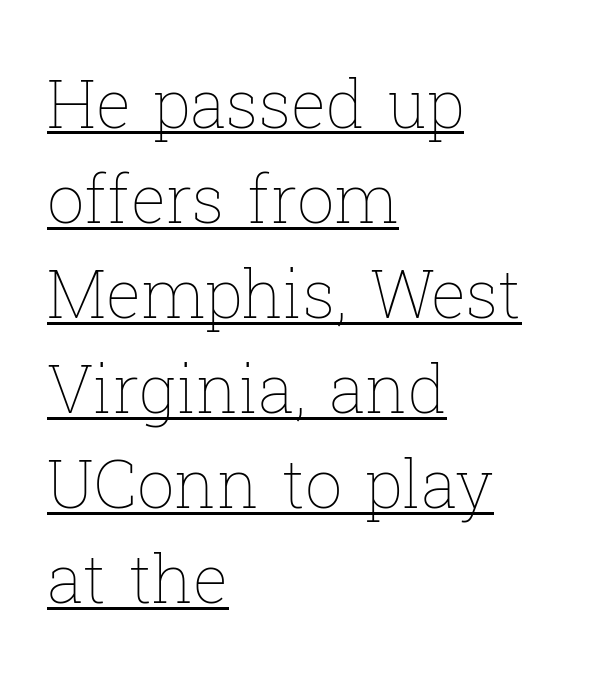
{"italic": "no", "bold": "no", "weight": "thin", "width": "normal", "stroke_contrast": "low", "x_height": "medium", "monospaced": "no", "underline": "yes", "align": "left", "line_spacing": "normal", "line_spacing_ratio": 1.44, "letter_spacing": "normal", "letter_spacing_em": 0.0, "glyph_px": 66}
